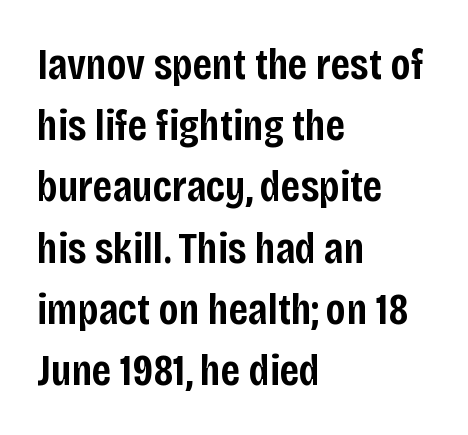
{"serif": "no", "italic": "no", "bold": "semi", "weight": "semibold", "width": "condensed", "stroke_contrast": "low", "x_height": "large", "monospaced": "no", "underline": "no", "align": "left", "line_spacing": "normal", "line_spacing_ratio": 1.36, "letter_spacing": "normal", "letter_spacing_em": 0.0, "glyph_px": 45}
